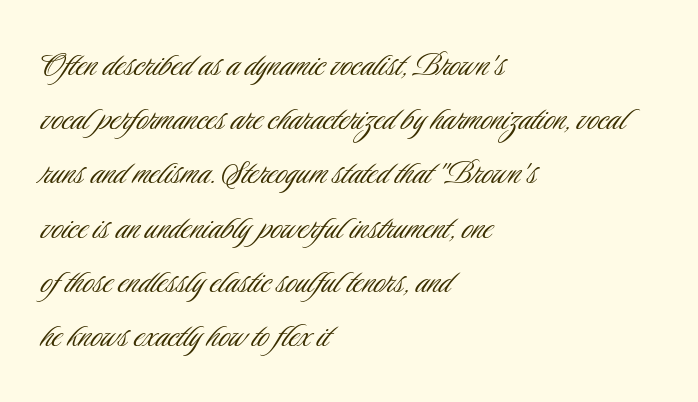
Check under the words: just untouched page. Unlike a traditional serif, this face leaves its strokes unadorned. The strokes are not fattened; the text isn't bold. Is the block centered? No — it sits flush against the left margin. Successive baselines arrive at the customary interval.
